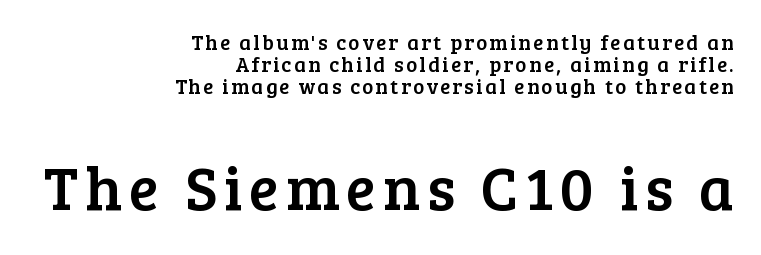
{"serif": "yes", "italic": "no", "width": "normal", "stroke_contrast": "low", "x_height": "medium", "monospaced": "no", "underline": "no", "align": "right", "line_spacing": "tight", "line_spacing_ratio": 1.05, "larger_block": "second", "size_ratio": 2.95, "glyph_px": 62}
